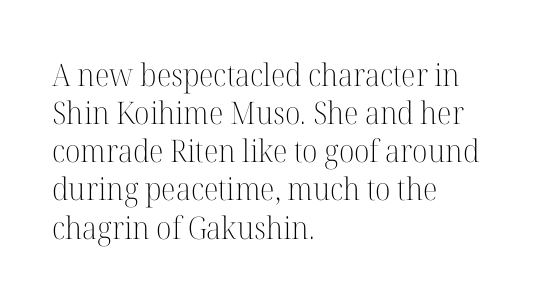
The letterforms sit shoulder to shoulder at normal distance. The strokes are not fattened; the text isn't bold. The font's upright variant was chosen for this text. Any mark beneath the type? The region is blank. The rag falls on the right side of this text block. Looks like regular typesetting: each glyph gets only the width it needs.
